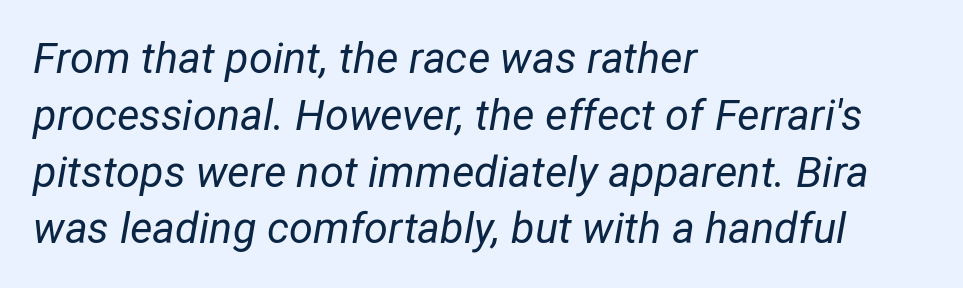
The image shows 43 px regular-weight type, italic (leaning right); set left-aligned, normal line spacing (1.32x), normal letter spacing, not underlined; low stroke contrast and a medium x-height.
